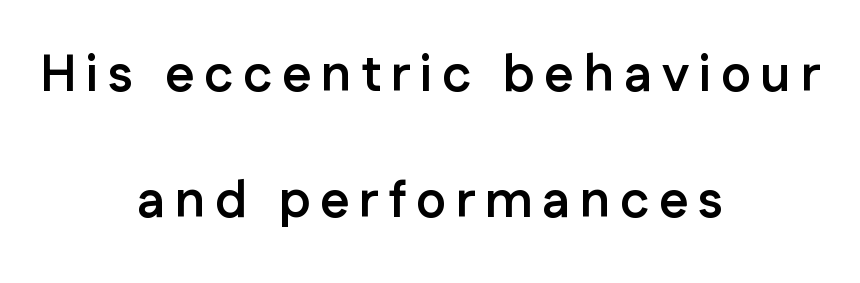
The image shows 51 px semibold sans-serif type, upright; set centered, loose line spacing (2.47x), not underlined; low stroke contrast and a medium x-height.
